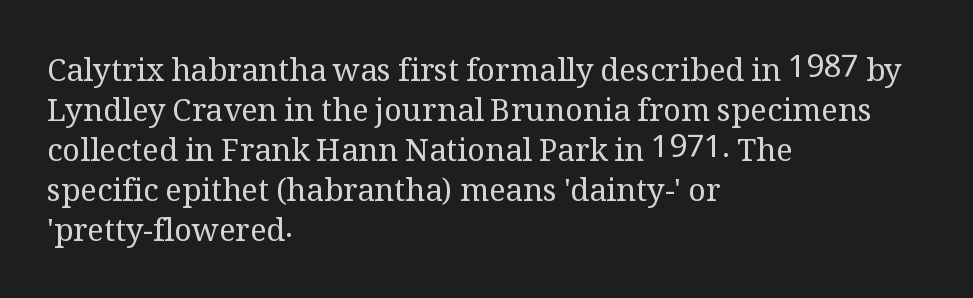
Ascenders rise straight up at ninety degrees. The passage shown is typed in a proportional face where columns would drift. Nobody drew a line under any word here. This rendering leaves character spacing at its baseline value. Unlike a clean sans, this face finishes its strokes with serifs. The lines sit at an ordinary, default distance from one another.
